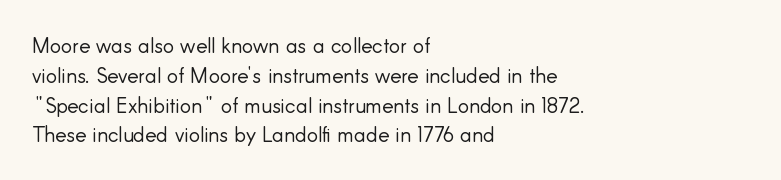
Quick note: interline space is typical. Nothing unusual about the tracking: characters are spaced as the font intends. Unmarked baselines from the first word to the last. No italicization has been applied; the sample stays upright.
